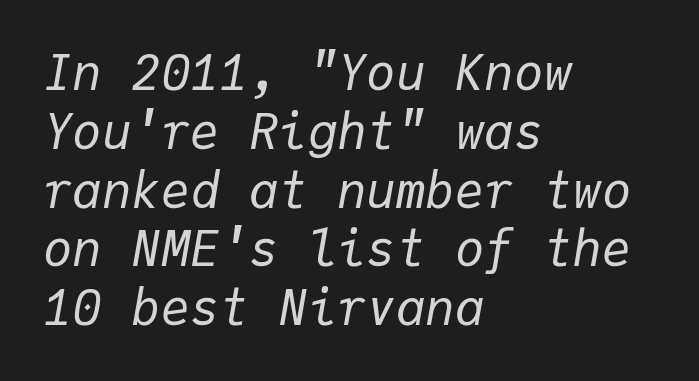
The image shows 49 px regular-weight type, italic (leaning right), monospaced; set left-aligned, line spacing 1.2x, normal letter spacing, not underlined; low stroke contrast and a medium x-height.
